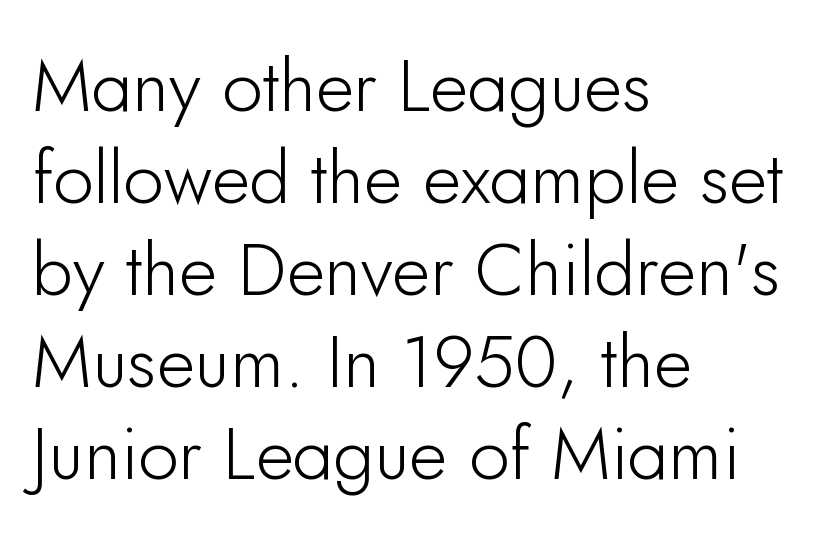
There is no visible air inserted between adjacent glyphs. A typesetter would label this face a sans. The face used here is proportionally spaced, like ordinary book or web type. Does the lettering tilt? It doesn't — this is upright. The baseline area is clear.
